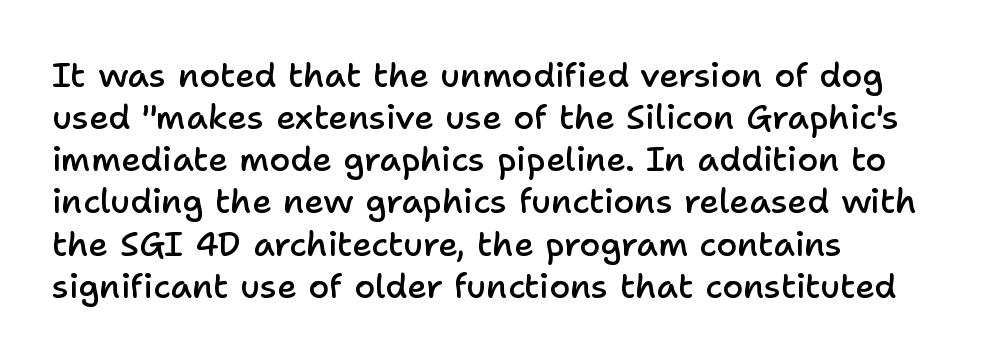
The image shows 34 px semibold sans-serif type, upright; set left-aligned, line spacing 1.24x, normal letter spacing, not underlined; low stroke contrast and a medium x-height.
